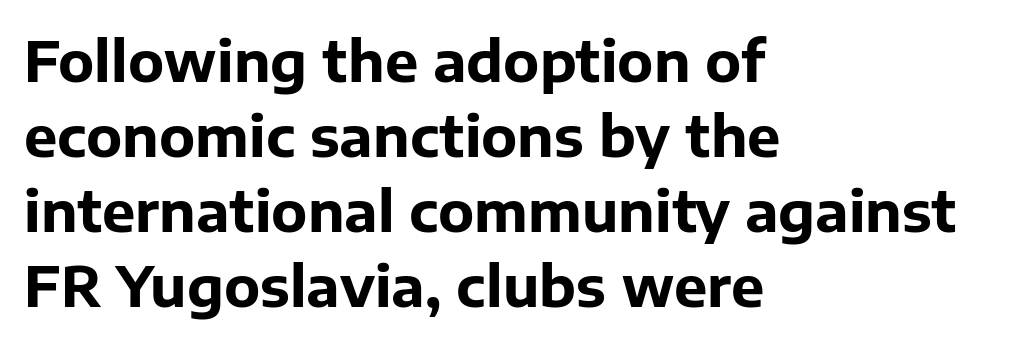
If you measured baseline to baseline, you'd find a middling distance. Standard letterfit; no display-style spreading of the glyphs. Beneath every word, the page is bare. Note: no serifs on the glyphs.
